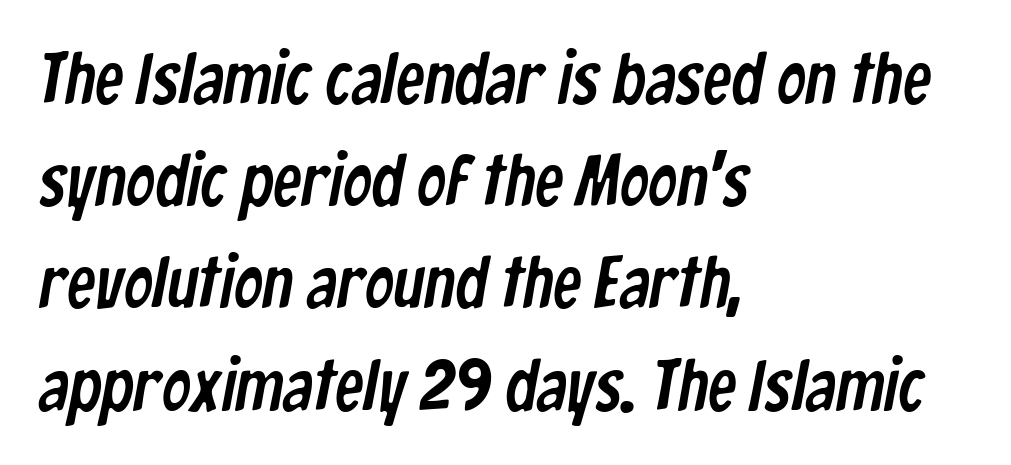
Q: Is the typeface a serif or a sans-serif typeface? A: Sans-serif.
Q: Is the text underlined? A: No.
Q: How is the paragraph aligned? A: Left-aligned.
Q: Is the spacing between letters normal or unusually wide? A: Normal.
Q: Is the spacing between lines tight, normal or loose? A: Normal.
Q: Width (condensed, normal, or wide)? A: Condensed.
Q: Stroke contrast? A: Low.
Q: x-height? A: Medium.
Q: Monospaced? A: No.
